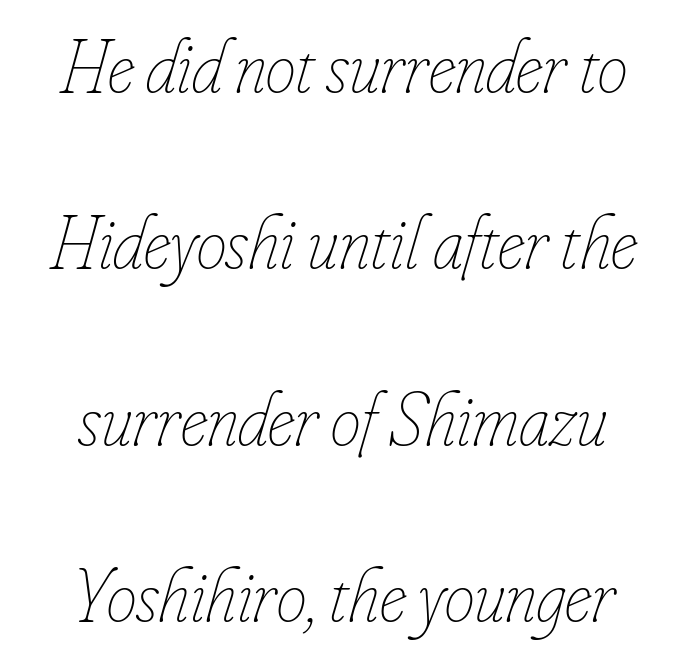
The image shows 76 px thin, condensed type, italic (leaning right); set centered, loose line spacing (2.32x), normal letter spacing, not underlined; low stroke contrast and a small x-height.
